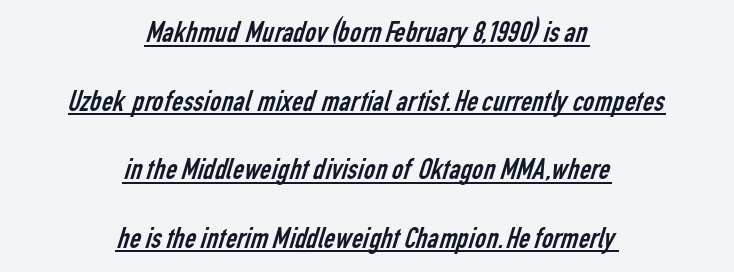
Q: Is the text bold? A: No.
Q: Is the typeface a serif or a sans-serif typeface? A: Sans-serif.
Q: Is the text underlined? A: Yes.
Q: How is the paragraph aligned? A: Centered.
Q: Is the spacing between letters normal or unusually wide? A: Normal.
Q: Is the spacing between lines tight, normal or loose? A: Loose.
Q: Width (condensed, normal, or wide)? A: Condensed.
Q: Stroke contrast? A: Low.
Q: x-height? A: Medium.
Q: Monospaced? A: No.
